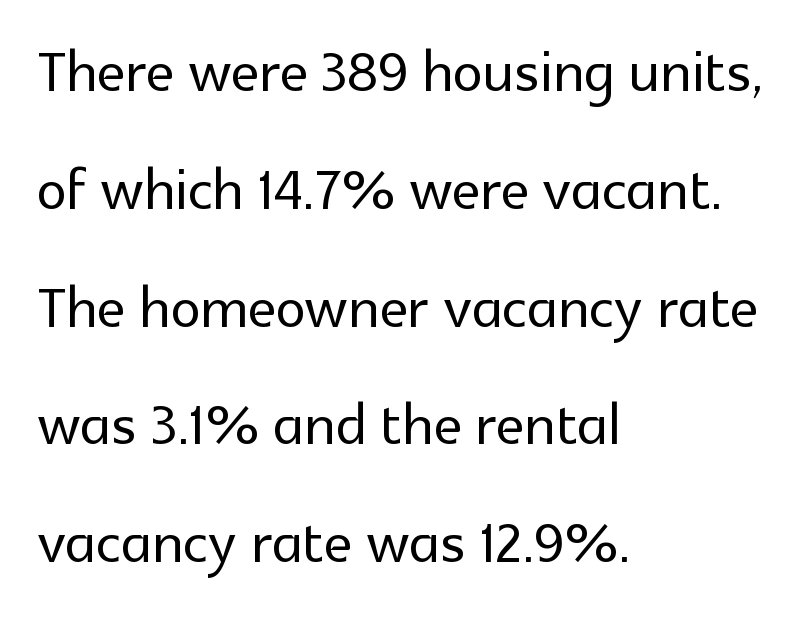
Q: Is the text italic (slanted)? A: No, it is upright.
Q: Is the typeface a serif or a sans-serif typeface? A: Sans-serif.
Q: Is the text underlined? A: No.
Q: How is the paragraph aligned? A: Left-aligned.
Q: Is the spacing between letters normal or unusually wide? A: Normal.
Q: Is the spacing between lines tight, normal or loose? A: Normal.
Q: Width (condensed, normal, or wide)? A: Normal.
Q: x-height? A: Medium.
Q: Monospaced? A: No.
